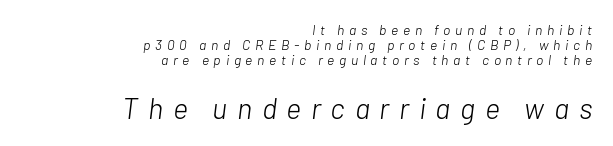
The image shows 29 px light type, italic (leaning right); set right-aligned, tight line spacing (1.08x), unusually wide letter spacing (+0.33 em), not underlined; the second (bottom) block is 2.07x larger; low stroke contrast and a medium x-height.
